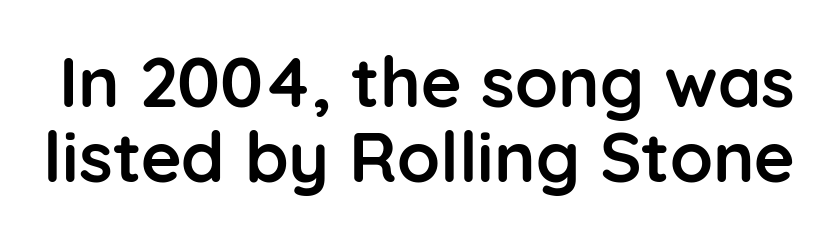
{"serif": "no", "italic": "no", "bold": "yes", "weight": "semibold", "width": "normal", "stroke_contrast": "low", "x_height": "medium", "monospaced": "no", "underline": "no", "line_spacing": "tight", "line_spacing_ratio": 1.07, "letter_spacing": "normal", "letter_spacing_em": 0.0, "glyph_px": 70}
